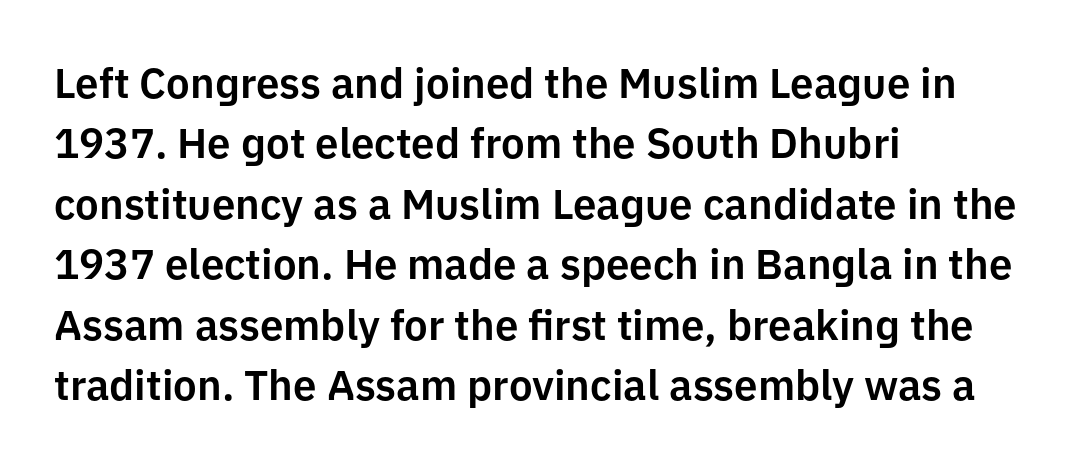
These lines were composed using upright roman letters. Observe the ordinary spacing: letters are neighbours, not strangers. One-word summary of the alignment: left. Compared with typical paragraphs, the rows here are spaced about the same.
